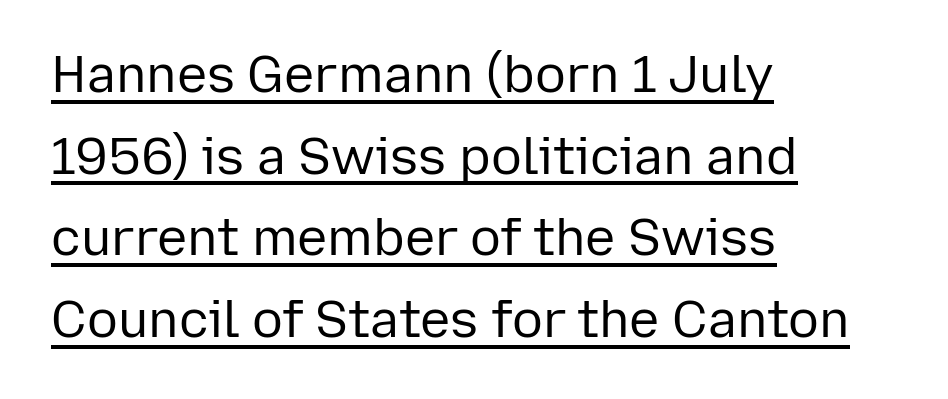
{"serif": "no", "italic": "no", "bold": "no", "weight": "regular", "width": "normal", "stroke_contrast": "low", "x_height": "medium", "monospaced": "no", "underline": "yes", "align": "left", "line_spacing": "normal", "line_spacing_ratio": 1.6, "letter_spacing": "normal", "letter_spacing_em": 0.0, "glyph_px": 51}
